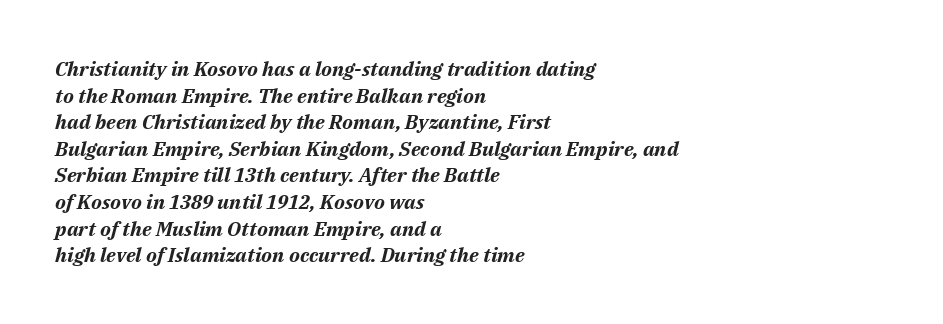
{"italic": "yes", "lean": "right", "slant_degrees": 14, "bold": "yes", "underline": "no", "align": "left", "line_spacing": "normal", "line_spacing_ratio": 1.33, "letter_spacing": "normal", "letter_spacing_em": 0.0, "glyph_px": 20}
